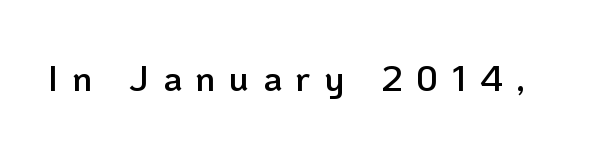
The image shows 36 px semibold sans-serif type, upright; set unusually wide letter spacing (+0.38 em), not underlined; low stroke contrast and a medium x-height.
